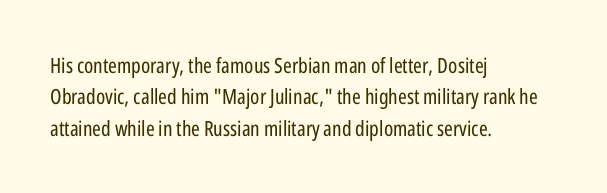
Ordinary non-slanted type is in use. Honestly, the row spacing looks completely unremarkable. These lines keep a tight, regular rhythm from letter to letter. These lines stack with their left ends in a neat column.
